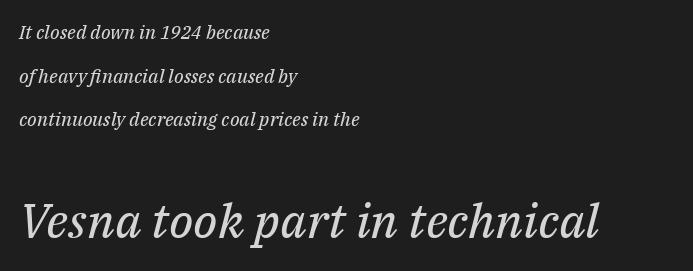
The image shows 48 px regular-weight serif type, italic (leaning right); set left-aligned, loose line spacing (2.29x), normal letter spacing, not underlined; the second (bottom) block is 2.53x larger; medium stroke contrast and a medium x-height.
